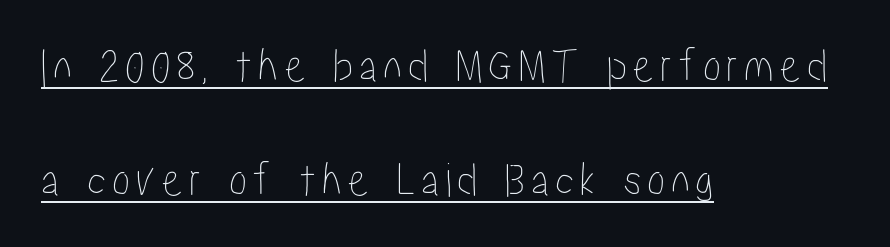
The image shows 49 px condensed type, upright; set left-aligned, loose line spacing (2.33x), underlined; low stroke contrast and a medium x-height.
